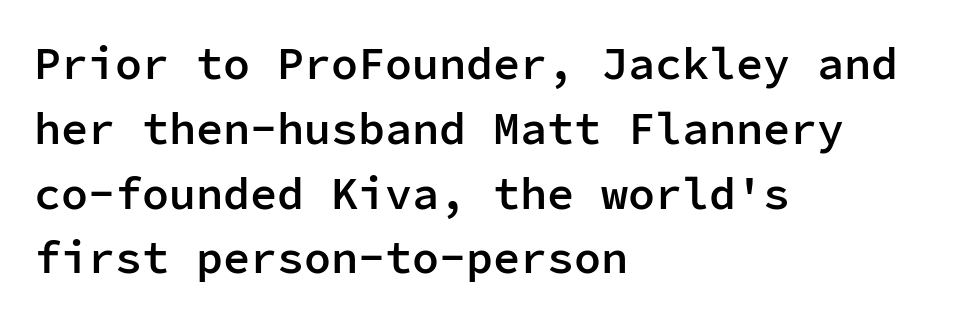
{"serif": "no", "italic": "no", "bold": "semi", "weight": "semibold", "width": "normal", "stroke_contrast": "low", "x_height": "medium", "monospaced": "yes", "underline": "no", "align": "left", "line_spacing": "normal", "line_spacing_ratio": 1.44, "letter_spacing": "normal", "letter_spacing_em": 0.0, "glyph_px": 45}
